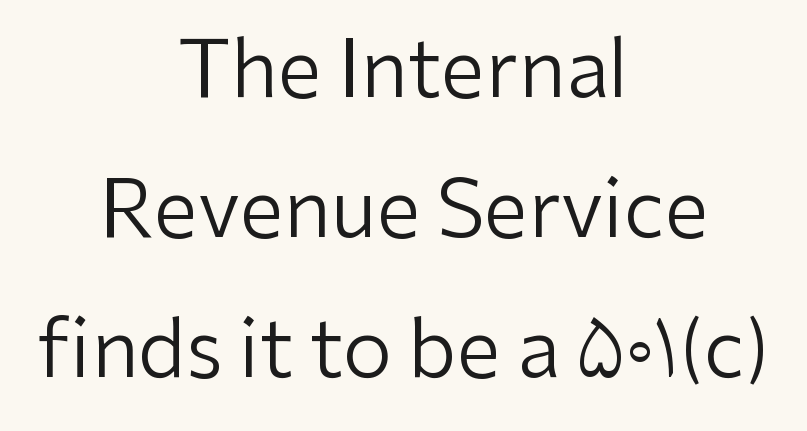
The image shows 79 px regular-weight sans-serif type, upright; set centered, line spacing 1.77x, normal letter spacing, not underlined; low stroke contrast and a medium x-height.
